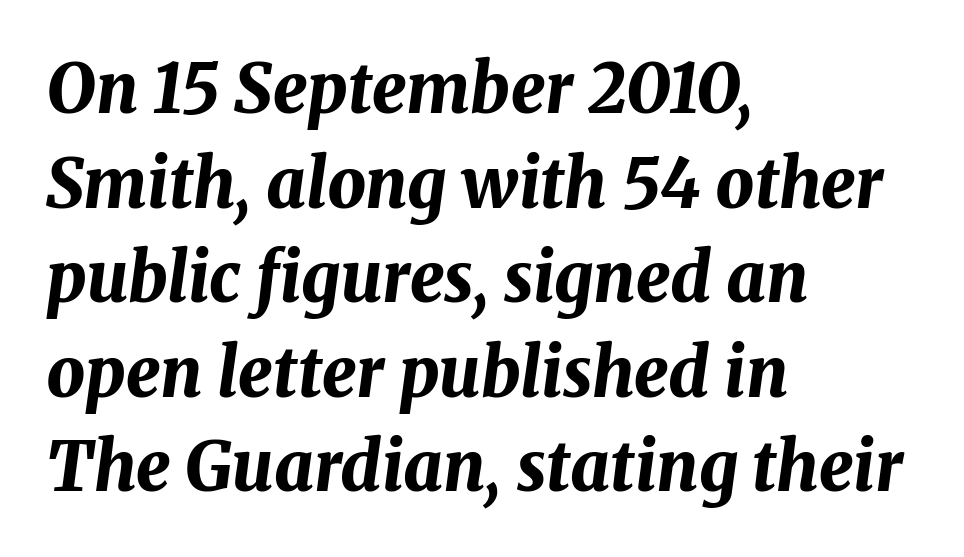
Q: Is the text bold? A: Yes.
Q: Is the text italic (slanted)? A: Yes, it leans right by about 8 degrees.
Q: Is the text underlined? A: No.
Q: How is the paragraph aligned? A: Left-aligned.
Q: Is the spacing between letters normal or unusually wide? A: Normal.
Q: Is the spacing between lines tight, normal or loose? A: Normal.
Q: Width (condensed, normal, or wide)? A: Normal.
Q: Stroke contrast? A: Medium.
Q: x-height? A: Medium.
Q: Monospaced? A: No.
